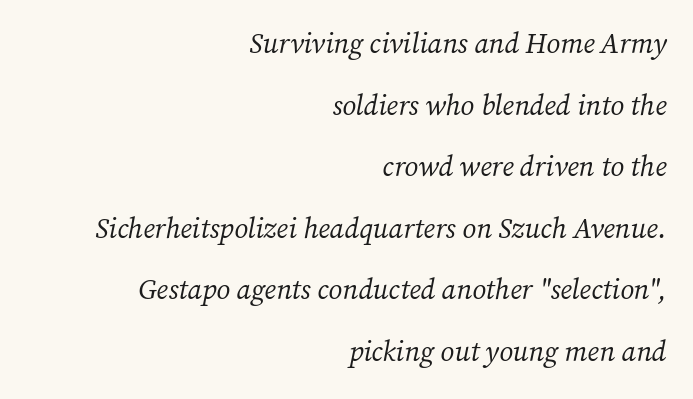
{"serif": "yes", "italic": "yes", "lean": "right", "slant_degrees": 12, "bold": "no", "weight": "regular", "width": "normal", "stroke_contrast": "medium", "x_height": "medium", "monospaced": "no", "underline": "no", "align": "right", "line_spacing": "loose", "line_spacing_ratio": 2.2, "letter_spacing": "normal", "letter_spacing_em": 0.0, "glyph_px": 28}
